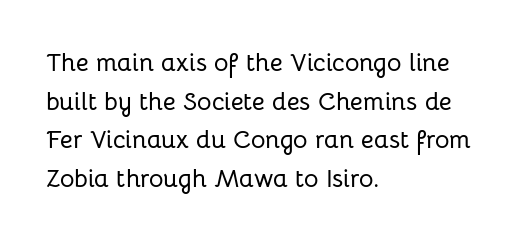
Q: Is the text italic (slanted)? A: No, it is upright.
Q: Is the text underlined? A: No.
Q: How is the paragraph aligned? A: Left-aligned.
Q: Is the spacing between letters normal or unusually wide? A: Normal.
Q: Is the spacing between lines tight, normal or loose? A: Normal.
